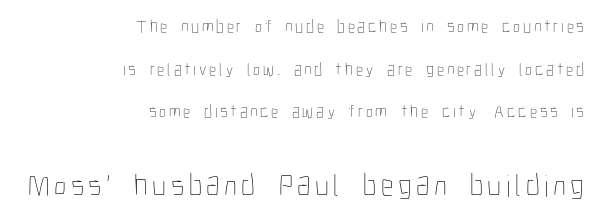
Q: Is the text bold? A: No.
Q: Is the text italic (slanted)? A: No, it is upright.
Q: Is the text underlined? A: No.
Q: How is the paragraph aligned? A: Right-aligned.
Q: Is the spacing between lines tight, normal or loose? A: Loose.
Q: Which block of text is set in a larger size, the first (top) or the second (bottom)? A: The second (bottom) one.
Q: Width (condensed, normal, or wide)? A: Condensed.
Q: Stroke contrast? A: Low.
Q: x-height? A: Medium.
Q: Monospaced? A: No.
